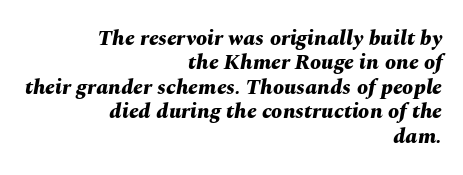
{"italic": "yes", "lean": "right", "slant_degrees": 10, "bold": "yes", "underline": "no", "align": "right", "line_spacing": "tight", "line_spacing_ratio": 1.11, "letter_spacing": "normal", "letter_spacing_em": 0.0, "glyph_px": 22}
